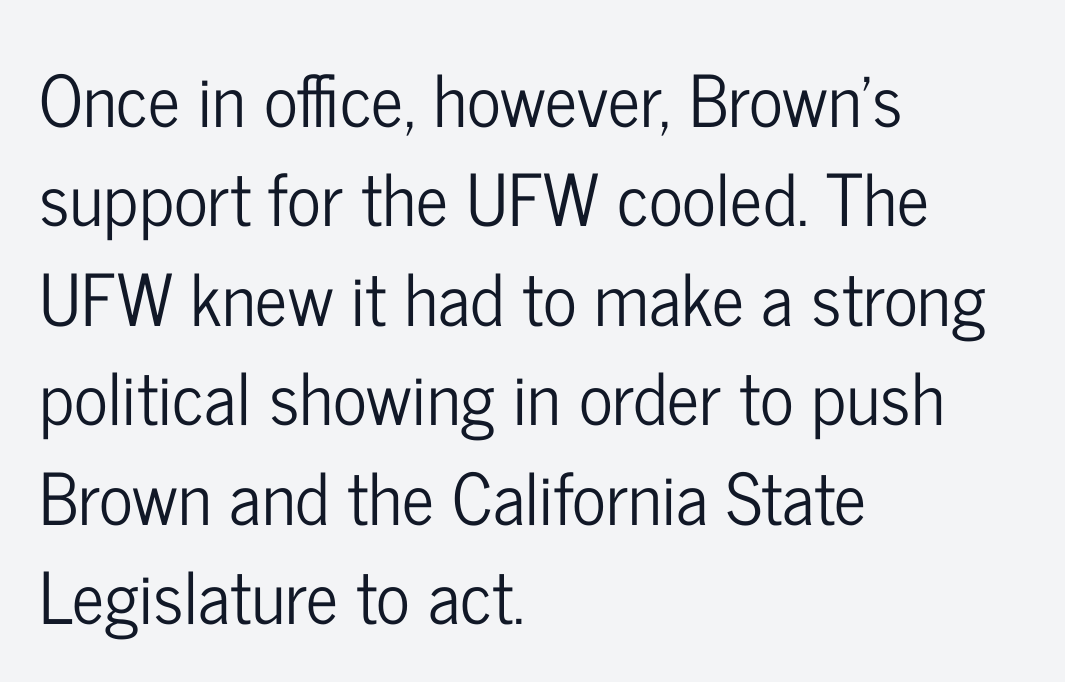
{"serif": "no", "italic": "no", "width": "condensed", "stroke_contrast": "low", "x_height": "medium", "monospaced": "no", "underline": "no", "align": "left", "line_spacing": "normal", "line_spacing_ratio": 1.4, "letter_spacing": "normal", "letter_spacing_em": 0.0, "glyph_px": 71}
